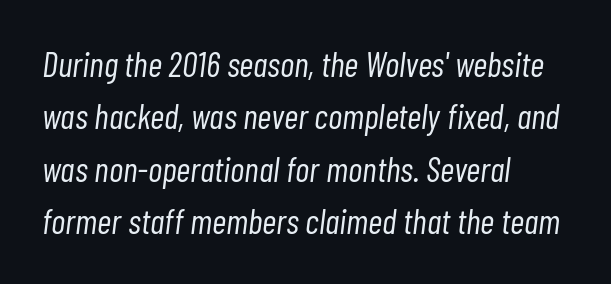
The image shows 35 px light, condensed type, italic (leaning right); set left-aligned, normal line spacing (1.5x), normal letter spacing, not underlined; low stroke contrast and a medium x-height.
